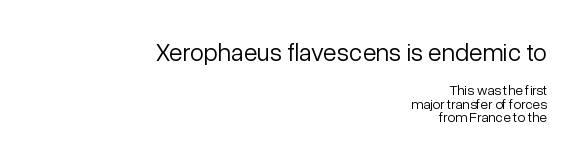
{"italic": "no", "bold": "no", "underline": "no", "align": "right", "line_spacing": "tight", "line_spacing_ratio": 0.99, "letter_spacing": "normal", "letter_spacing_em": 0.0, "larger_block": "first", "size_ratio": 1.79, "glyph_px": 25}
